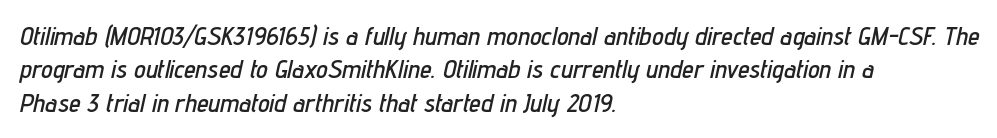
The image shows 26 px text type, italic (leaning right); set left-aligned, normal line spacing (1.28x), normal letter spacing, not underlined.
